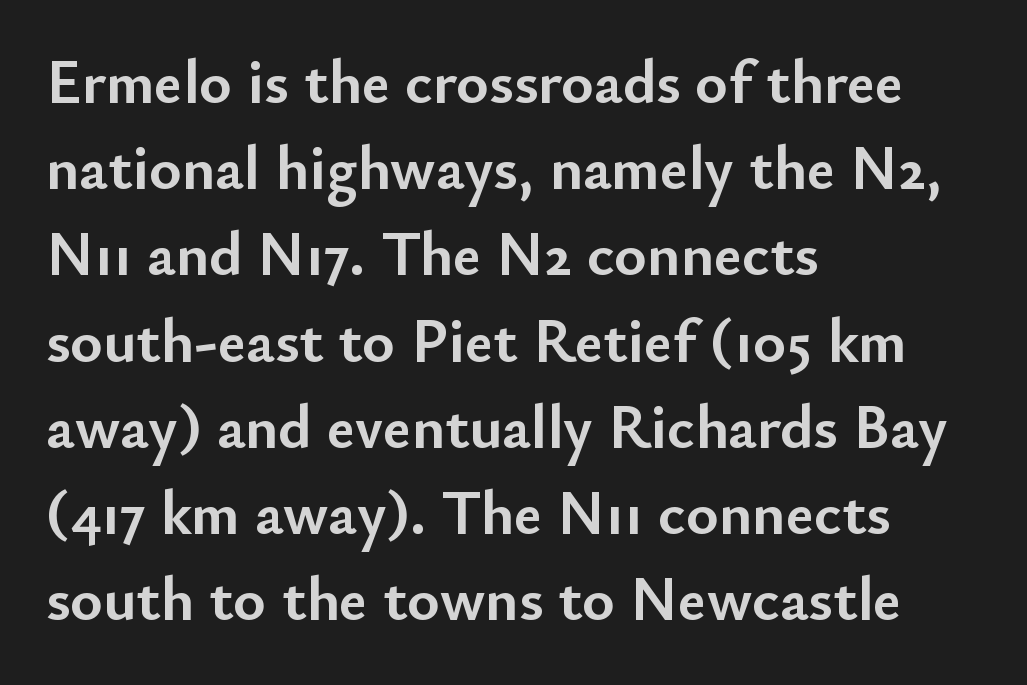
The image shows 62 px semibold sans-serif type, upright; set left-aligned, normal line spacing (1.39x), normal letter spacing, not underlined; low stroke contrast and a small x-height.
